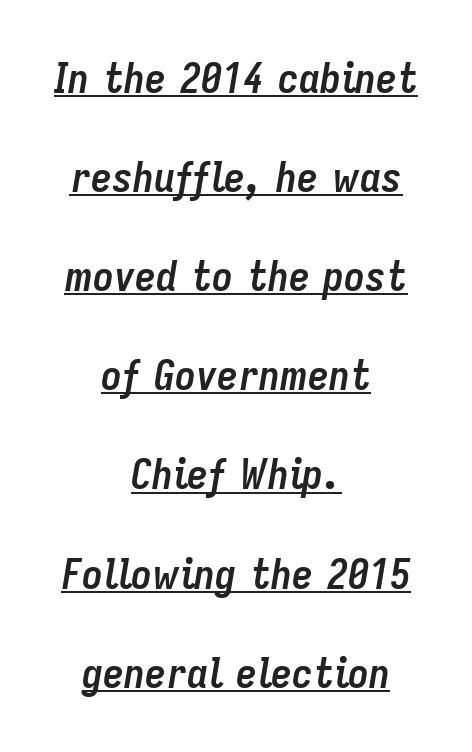
Spacing verdict: proportional, widths tailored to each character. Notice how a bar underscores the lettering throughout. The passage shown has conventional tracking throughout. Compared with an ordinary text face, these strokes are far heavier — a full bold. Quick note: italic.
